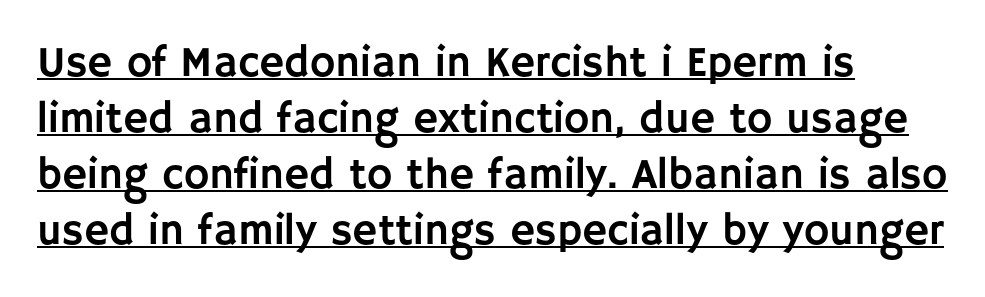
The image shows 43 px sans-serif type, upright; set left-aligned, normal line spacing (1.3x), normal letter spacing, underlined; low stroke contrast and a large x-height.
